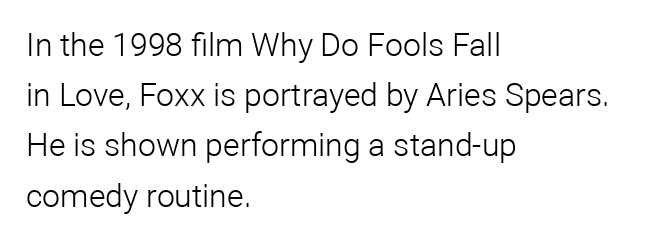
The image shows 32 px light sans-serif type, upright; set left-aligned, normal line spacing (1.57x), normal letter spacing, not underlined; low stroke contrast and a medium x-height.
